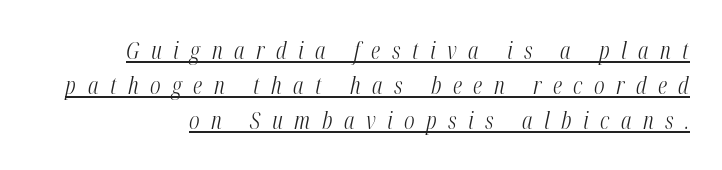
Decoration check: the copy is underlined. Weight class: somewhere from thin through regular. One glance says typical: line gaps are just what's usual. Is the type slanted? Yes — the strokes lean at a clear angle.
